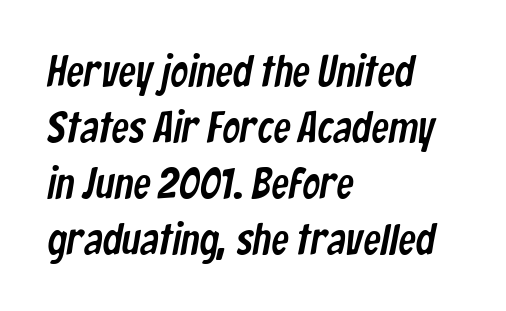
The passage shown is typed in a proportional face where columns would drift. In CSS terms this would be text-align: left. Glance below the letters and you will spot only blank space. These lines sit exactly where default settings would place them. These lines are composed in type without serifs. Tracking here is standard; glyphs follow each other at the usual distance.
